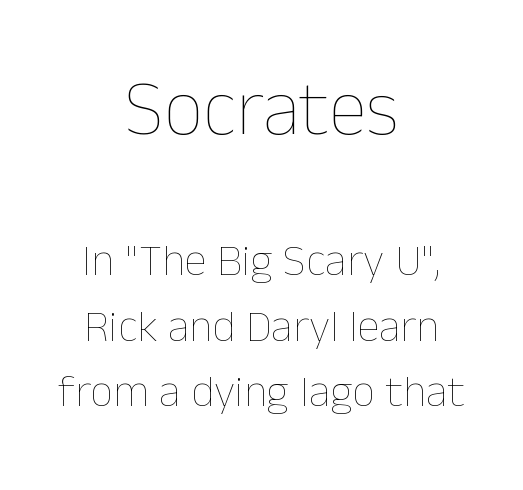
Q: Is the text bold? A: No.
Q: Is the text italic (slanted)? A: No, it is upright.
Q: Is the text underlined? A: No.
Q: How is the paragraph aligned? A: Centered.
Q: Is the spacing between letters normal or unusually wide? A: Normal.
Q: Is the spacing between lines tight, normal or loose? A: Normal.
Q: Which block of text is set in a larger size, the first (top) or the second (bottom)? A: The first (top) one.
Q: Width (condensed, normal, or wide)? A: Normal.
Q: Stroke contrast? A: Low.
Q: x-height? A: Medium.
Q: Monospaced? A: No.
